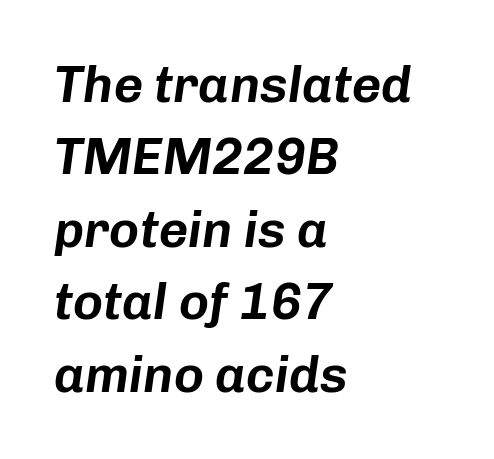
Q: Is the text italic (slanted)? A: Yes, it leans right by about 8 degrees.
Q: Is the text underlined? A: No.
Q: How is the paragraph aligned? A: Left-aligned.
Q: Is the spacing between letters normal or unusually wide? A: Normal.
Q: Is the spacing between lines tight, normal or loose? A: Normal.
Q: Width (condensed, normal, or wide)? A: Normal.
Q: Stroke contrast? A: Low.
Q: x-height? A: Medium.
Q: Monospaced? A: No.
